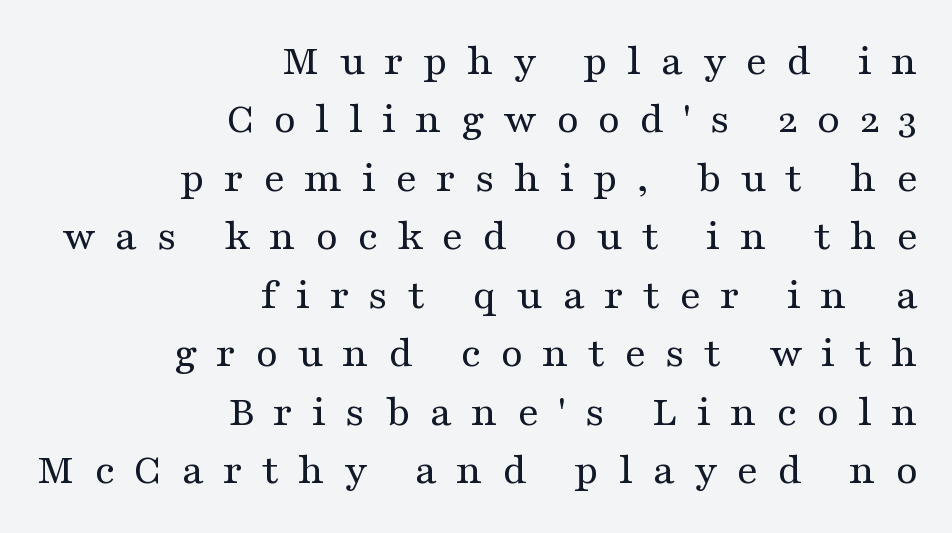
Q: Is the text bold? A: No.
Q: Is the text italic (slanted)? A: No, it is upright.
Q: Is the typeface a serif or a sans-serif typeface? A: Serif.
Q: Is the text underlined? A: No.
Q: How is the paragraph aligned? A: Right-aligned.
Q: Is the spacing between letters normal or unusually wide? A: Unusually wide.
Q: Is the spacing between lines tight, normal or loose? A: Normal.
Q: Width (condensed, normal, or wide)? A: Wide.
Q: Stroke contrast? A: Medium.
Q: x-height? A: Medium.
Q: Monospaced? A: No.
